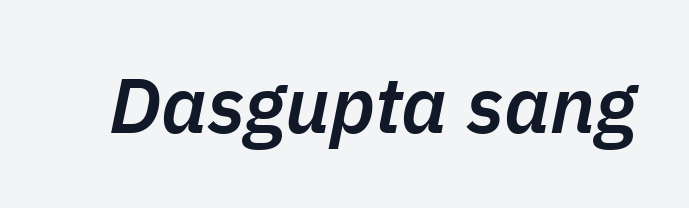
Nobody touched the tracking dial on this one. A bit beefed up — I'd call it semibold rather than bold. The typography opts for an oblique posture over an upright one. Here the designer chose a conventional face with non-uniform glyph widths. The area under the type is left untouched.
